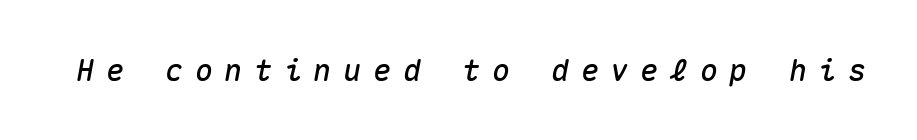
Spacing verdict: monospaced, one width for all characters. Characters follow at a spacing far wider than the type designer built in. You can tell it's italic because the verticals aren't actually vertical. Only glyphs here, with clear space below each row.
